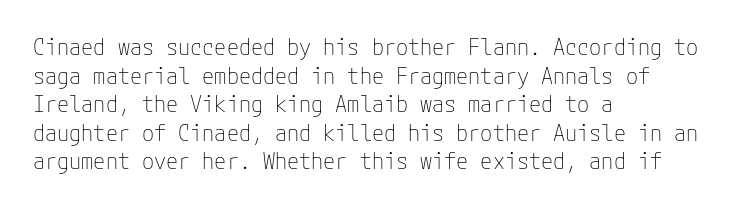
Q: Is the text bold? A: No.
Q: Is the text italic (slanted)? A: No, it is upright.
Q: Is the text underlined? A: No.
Q: How is the paragraph aligned? A: Left-aligned.
Q: Is the spacing between letters normal or unusually wide? A: Normal.
Q: Is the spacing between lines tight, normal or loose? A: Normal.
